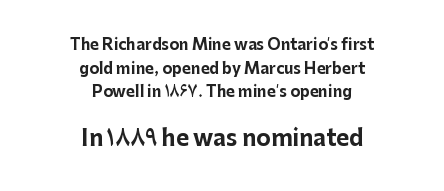
The image shows 22 px bold type, upright; set centered, normal line spacing (1.58x), normal letter spacing, not underlined; the second (bottom) block is 1.47x larger.
